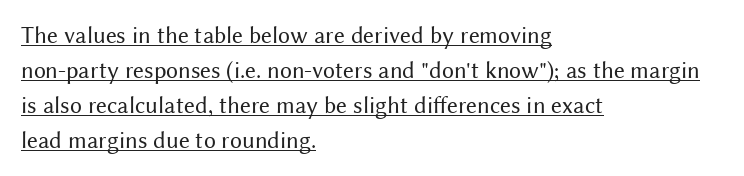
{"italic": "no", "bold": "no", "underline": "yes", "align": "left", "line_spacing": "normal", "line_spacing_ratio": 1.46, "letter_spacing": "normal", "letter_spacing_em": 0.0, "glyph_px": 24}
